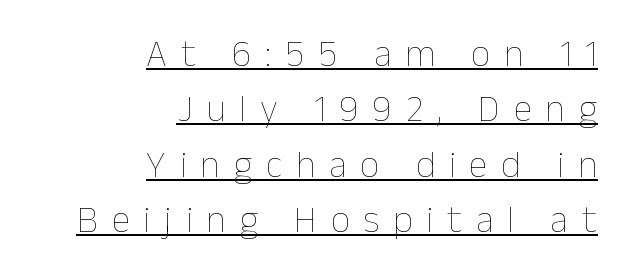
{"italic": "no", "bold": "no", "weight": "thin", "width": "normal", "stroke_contrast": "low", "x_height": "medium", "monospaced": "no", "underline": "yes", "align": "right", "line_spacing": "normal", "line_spacing_ratio": 1.46, "letter_spacing": "wide", "letter_spacing_em": 0.36, "glyph_px": 38}
